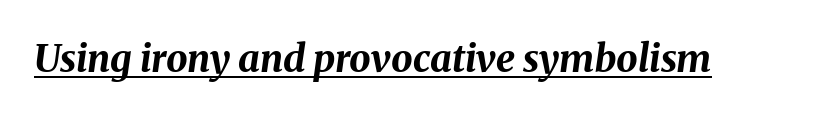
The image shows 38 px bold type, italic (leaning right); set normal letter spacing, underlined; medium stroke contrast and a medium x-height.
